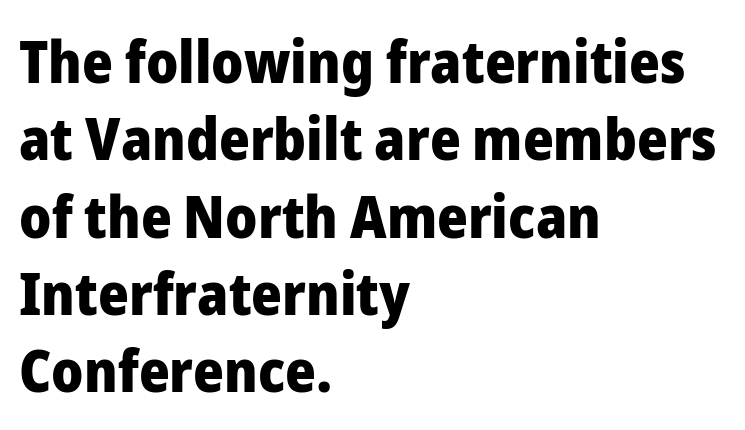
One-word summary of the alignment: left. Check under the words: just untouched page. Short note: letters normally spaced. This sample has the flowing, uneven cadence of proportional lettering. Interline gaps are of average width in this sample. The passage shown is typeset with a sans-serif family.
